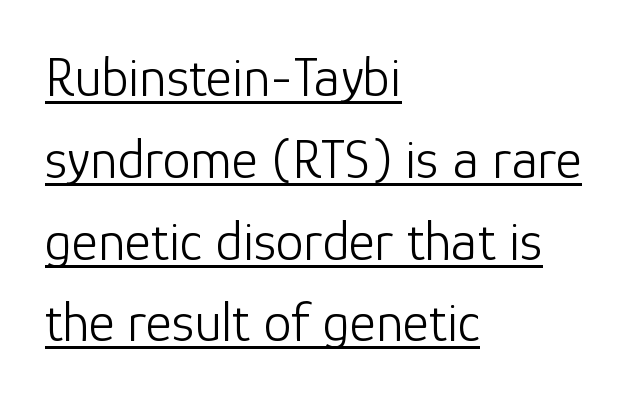
Q: Is the text bold? A: No.
Q: Is the text italic (slanted)? A: No, it is upright.
Q: Is the typeface a serif or a sans-serif typeface? A: Sans-serif.
Q: Is the text underlined? A: Yes.
Q: How is the paragraph aligned? A: Left-aligned.
Q: Is the spacing between letters normal or unusually wide? A: Normal.
Q: Is the spacing between lines tight, normal or loose? A: Normal.
Q: Width (condensed, normal, or wide)? A: Normal.
Q: Stroke contrast? A: Low.
Q: x-height? A: Medium.
Q: Monospaced? A: No.
